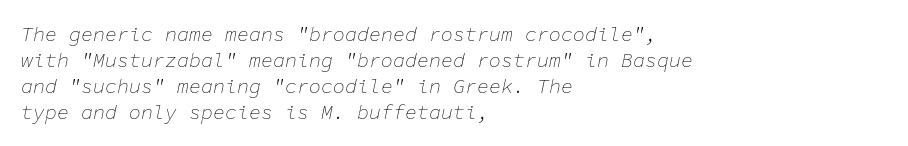
Q: Is the text bold? A: No.
Q: Is the text italic (slanted)? A: Yes, it leans right by about 11 degrees.
Q: Is the text underlined? A: No.
Q: How is the paragraph aligned? A: Left-aligned.
Q: Is the spacing between letters normal or unusually wide? A: Normal.
Q: Is the spacing between lines tight, normal or loose? A: Normal.
